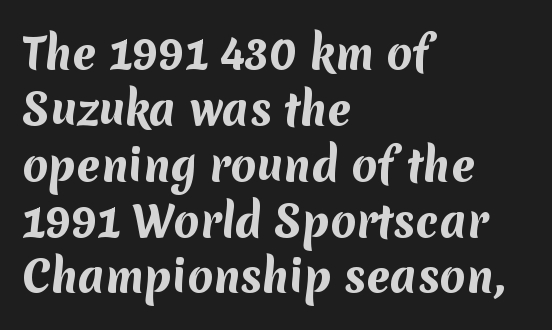
The image shows 42 px bold sans-serif type; set left-aligned, normal line spacing (1.33x), normal letter spacing, not underlined; medium stroke contrast and a medium x-height.
